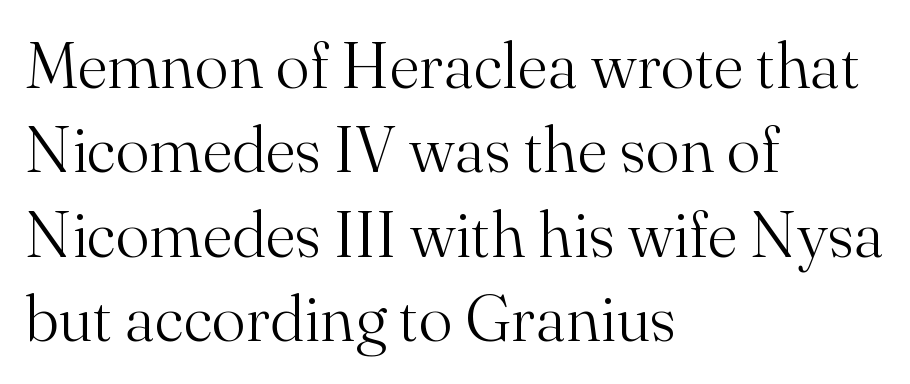
{"serif": "yes", "italic": "no", "bold": "no", "weight": "light", "width": "normal", "stroke_contrast": "medium", "x_height": "small", "monospaced": "no", "underline": "no", "align": "left", "line_spacing": "normal", "line_spacing_ratio": 1.32, "letter_spacing": "normal", "letter_spacing_em": 0.0, "glyph_px": 64}
